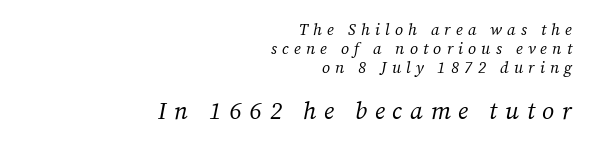
{"italic": "yes", "lean": "right", "slant_degrees": 12, "bold": "no", "underline": "no", "align": "right", "line_spacing_ratio": 1.18, "letter_spacing": "wide", "letter_spacing_em": 0.32, "larger_block": "second", "size_ratio": 1.5, "glyph_px": 24}
